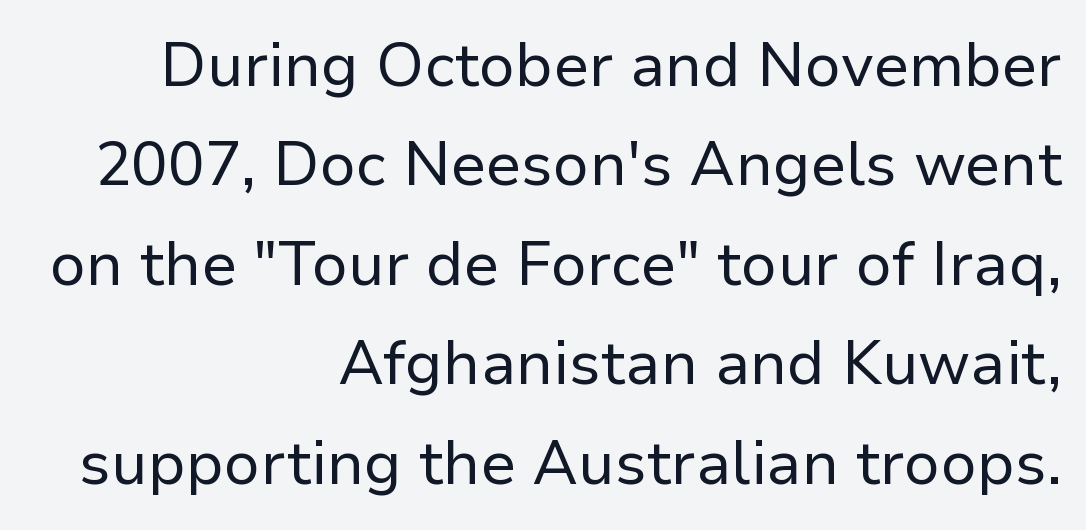
The image shows 61 px regular-weight sans-serif type, upright; set right-aligned, normal line spacing (1.63x), normal letter spacing, not underlined; low stroke contrast and a medium x-height.
